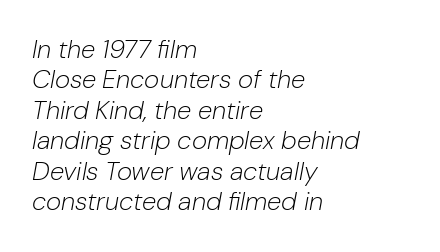
Notice how the passage keeps a crisp vertical edge on the left only. Heaviness? Minimal to ordinary, like unemphasized prose. Clear beneath every line of the passage. Is the type slanted? Yes — the strokes lean at a clear angle. Does extra space separate the letters? No, they use regular spacing.
